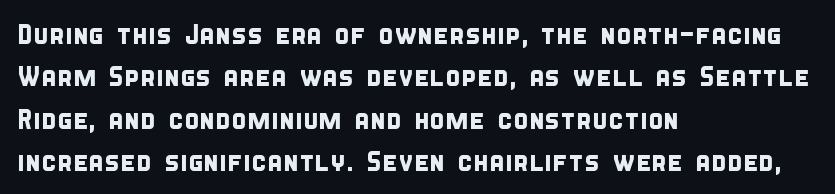
Each word holds together tightly as a unit, with standard inter-letter gaps. Quick note: underline off. Type style note: lacks serifs. Line starts are locked; line ends wander. This sample keeps an unexceptional amount of space between lines.
